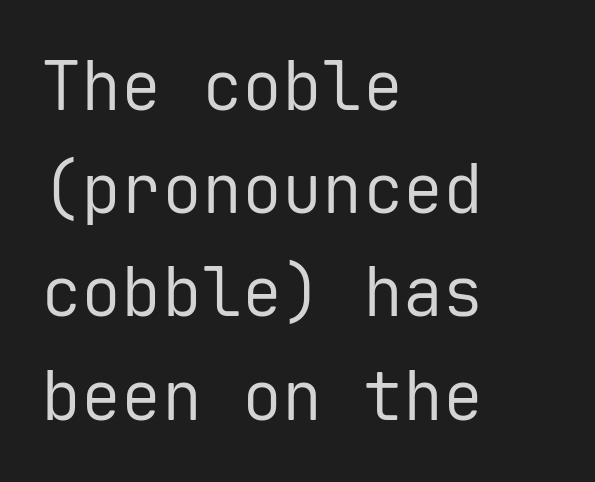
This is roman type, the default non-slanted kind. Students, note that the glyphs here touch the page at normal intervals. Heft: none added — not bold. Think of a typewriter: that constant character pitch is what you see here. The space beneath each line is pristine and unruled.
